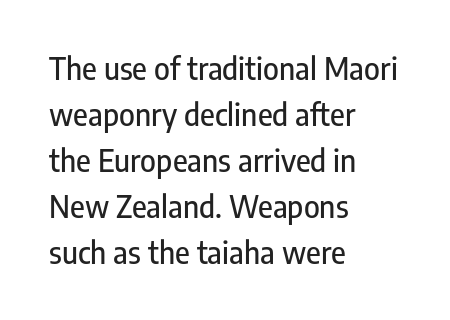
Do the characters align in a grid? No, the font is proportional. The face used here is a sans, in the tradition of grotesques and geometrics. The passage is arranged the way most books set body copy — flush left. The gap between lines stays unmarked.
